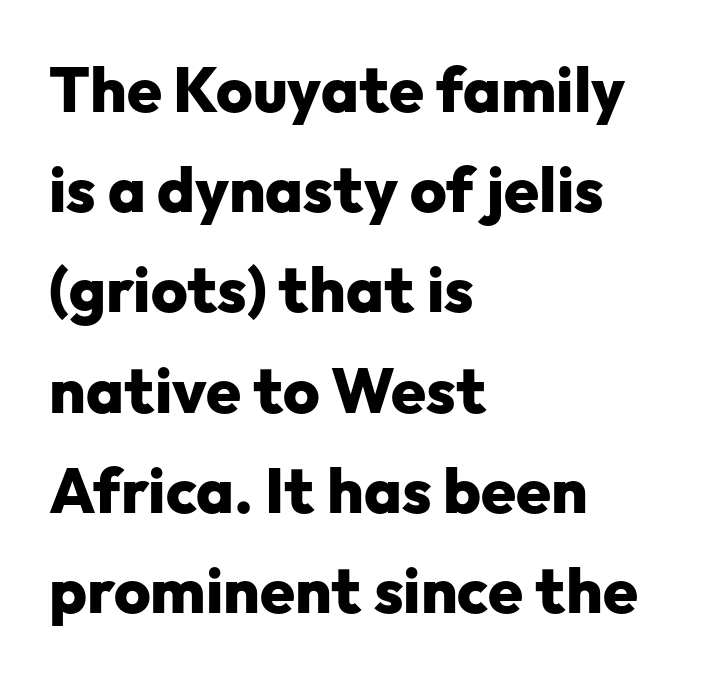
The image shows 63 px heavy sans-serif type, upright; set left-aligned, normal line spacing (1.59x), normal letter spacing, not underlined; low stroke contrast and a medium x-height.
